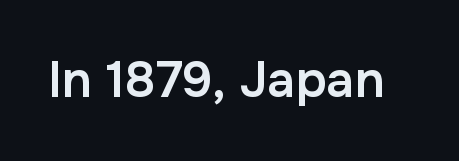
{"serif": "no", "italic": "no", "bold": "semi", "weight": "semibold", "width": "normal", "stroke_contrast": "low", "x_height": "medium", "monospaced": "no", "underline": "no", "letter_spacing": "normal", "letter_spacing_em": 0.0, "glyph_px": 50}
